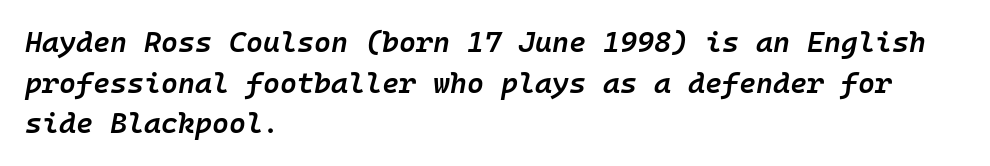
If you measured baseline to baseline, you'd find a middling distance. Is the block centered? No — it sits flush against the left margin. The passage shown has conventional tracking throughout. There's an unmistakable incline to the writing here.
